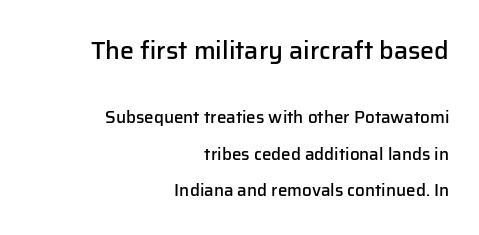
The image shows 25 px text type, upright; set right-aligned, loose line spacing (2.14x), normal letter spacing, not underlined; the first (top) block is 1.47x larger.
